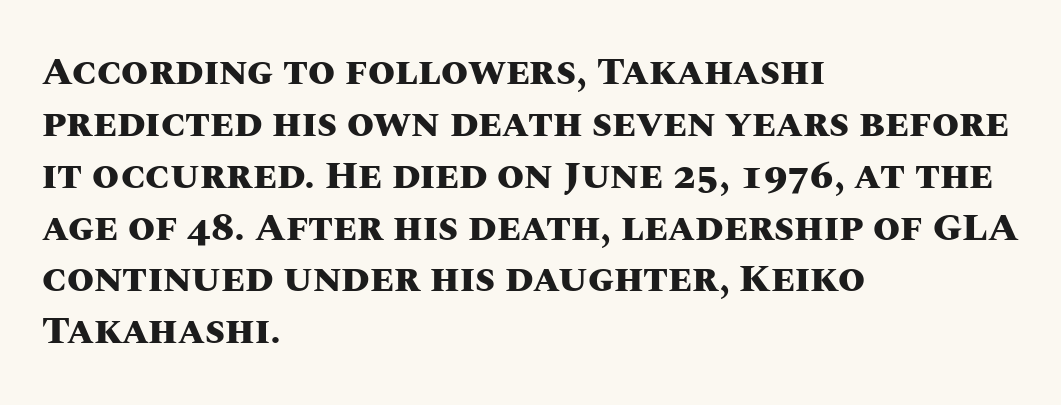
Q: Is the text bold? A: Yes.
Q: Is the text italic (slanted)? A: No, it is upright.
Q: Is the text underlined? A: No.
Q: How is the paragraph aligned? A: Left-aligned.
Q: Is the spacing between letters normal or unusually wide? A: Normal.
Q: Is the spacing between lines tight, normal or loose? A: Normal.
Q: Width (condensed, normal, or wide)? A: Normal.
Q: Stroke contrast? A: Medium.
Q: x-height? A: Large.
Q: Monospaced? A: No.
